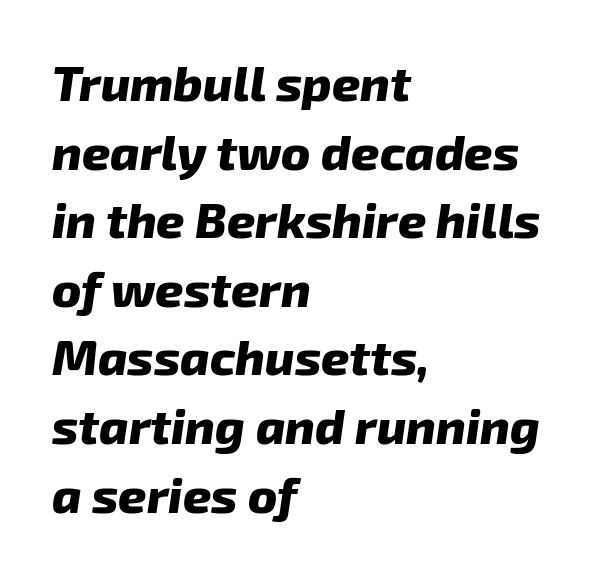
The image shows 49 px heavy type, italic (leaning right); set left-aligned, normal line spacing (1.4x), normal letter spacing, not underlined; low stroke contrast and a medium x-height.
